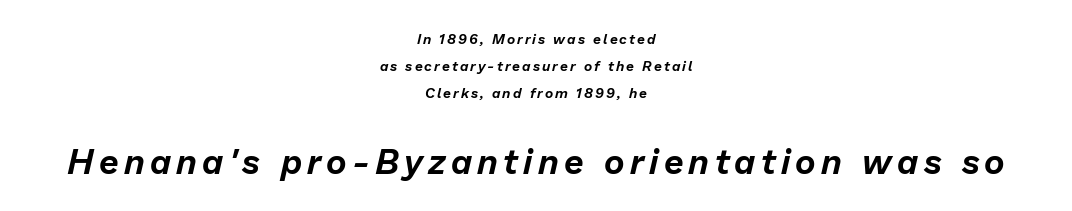
{"italic": "yes", "lean": "right", "slant_degrees": 13, "width": "normal", "stroke_contrast": "low", "x_height": "medium", "monospaced": "no", "underline": "no", "align": "center", "line_spacing": "loose", "line_spacing_ratio": 1.92, "larger_block": "second", "size_ratio": 2.5, "glyph_px": 35}
